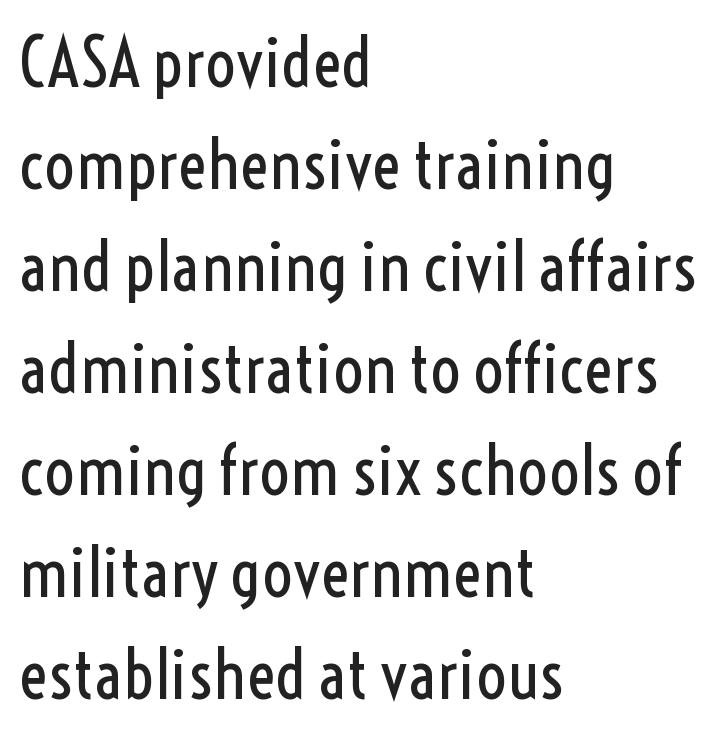
Q: Is the text bold? A: No.
Q: Is the text italic (slanted)? A: No, it is upright.
Q: Is the typeface a serif or a sans-serif typeface? A: Sans-serif.
Q: Is the text underlined? A: No.
Q: How is the paragraph aligned? A: Left-aligned.
Q: Is the spacing between letters normal or unusually wide? A: Normal.
Q: Is the spacing between lines tight, normal or loose? A: Normal.
Q: Width (condensed, normal, or wide)? A: Condensed.
Q: x-height? A: Medium.
Q: Monospaced? A: No.
